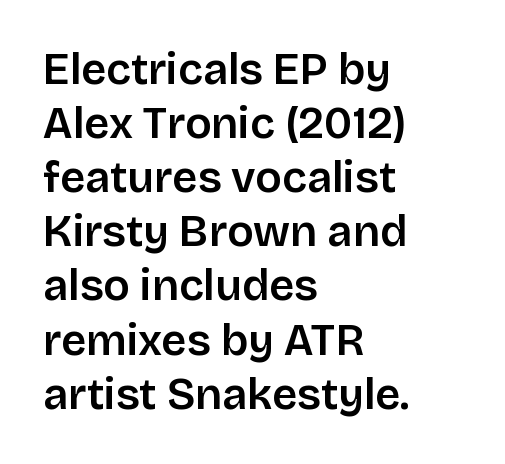
Grotesque or geometric, the face here clearly has no serifs. A typesetter would call this proportional, since set widths differ per character. Nobody touched the tracking dial on this one. This rendering uses left alignment, leaving the right contour irregular. The zone under the glyphs is completely vacant. Italic? Not at all — the glyphs are vertical.
